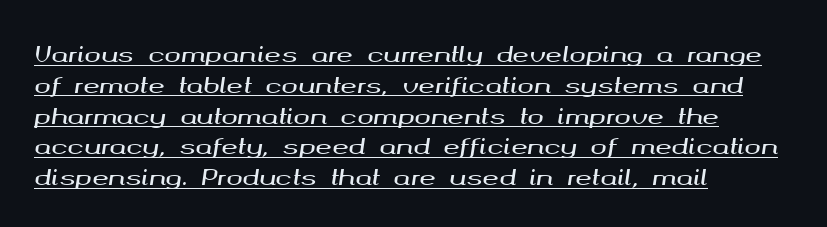
Regular leading. The typography opts for an oblique posture over an upright one. Is there an underline? Yes — a line sits under the letters. The ragged edge is on the right, which tells us the setting is flush left. Honestly, the letter spacing is just normal — you wouldn't notice it.
